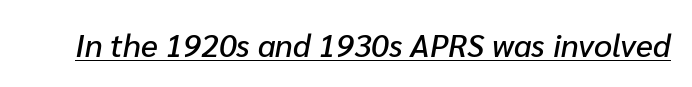
The image shows 32 px text type, italic (leaning right); set normal letter spacing, underlined; low stroke contrast and a medium x-height.
